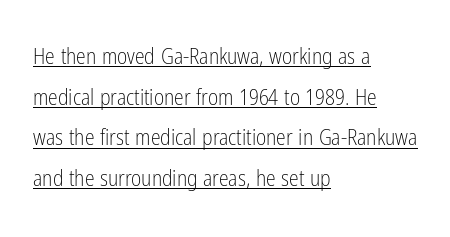
Q: Is the text bold? A: No.
Q: Is the text italic (slanted)? A: No, it is upright.
Q: Is the text underlined? A: Yes.
Q: How is the paragraph aligned? A: Left-aligned.
Q: Is the spacing between letters normal or unusually wide? A: Normal.
